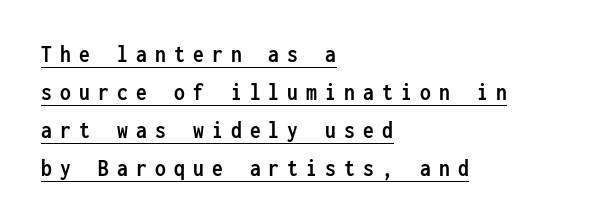
The ragged edge is on the right, which tells us the setting is flush left. This sample uses an upright cut, with every glyph sitting square on the baseline. Letter spacing: wide. Summary of vertical rhythm: regular, with standard interline spacing.
